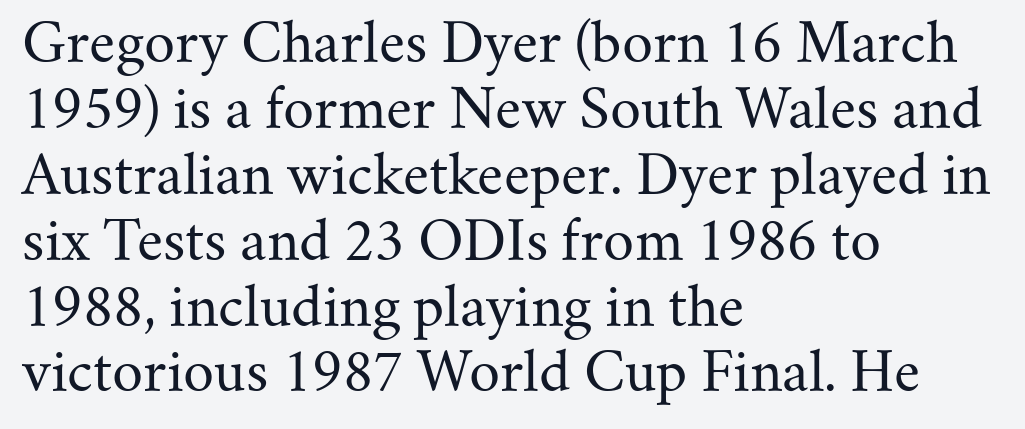
Q: Is the text bold? A: No.
Q: Is the text italic (slanted)? A: No, it is upright.
Q: Is the typeface a serif or a sans-serif typeface? A: Serif.
Q: Is the text underlined? A: No.
Q: How is the paragraph aligned? A: Left-aligned.
Q: Is the spacing between letters normal or unusually wide? A: Normal.
Q: Width (condensed, normal, or wide)? A: Normal.
Q: Stroke contrast? A: Medium.
Q: x-height? A: Small.
Q: Monospaced? A: No.
